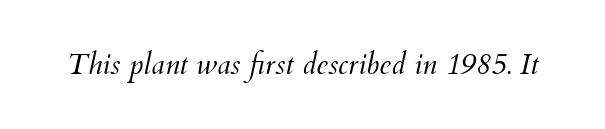
{"italic": "yes", "lean": "right", "slant_degrees": 12, "bold": "no", "weight": "light", "width": "normal", "stroke_contrast": "medium", "x_height": "small", "monospaced": "no", "underline": "no", "letter_spacing": "normal", "letter_spacing_em": 0.0, "glyph_px": 30}
